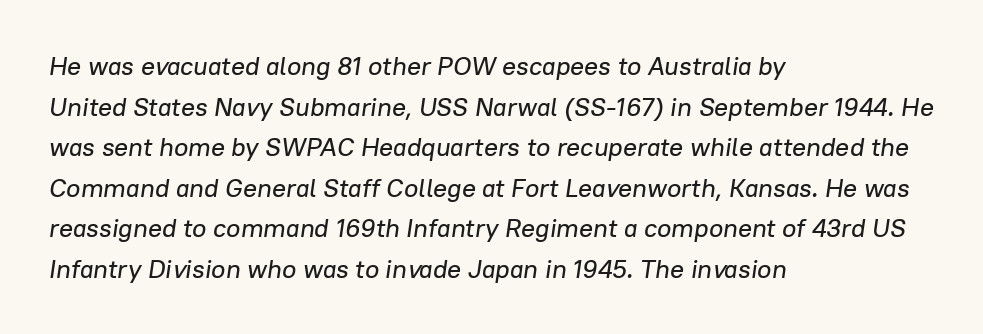
Q: Is the text italic (slanted)? A: Yes, it leans right by about 8 degrees.
Q: Is the text underlined? A: No.
Q: How is the paragraph aligned? A: Left-aligned.
Q: Is the spacing between letters normal or unusually wide? A: Normal.
Q: Is the spacing between lines tight, normal or loose? A: Normal.
